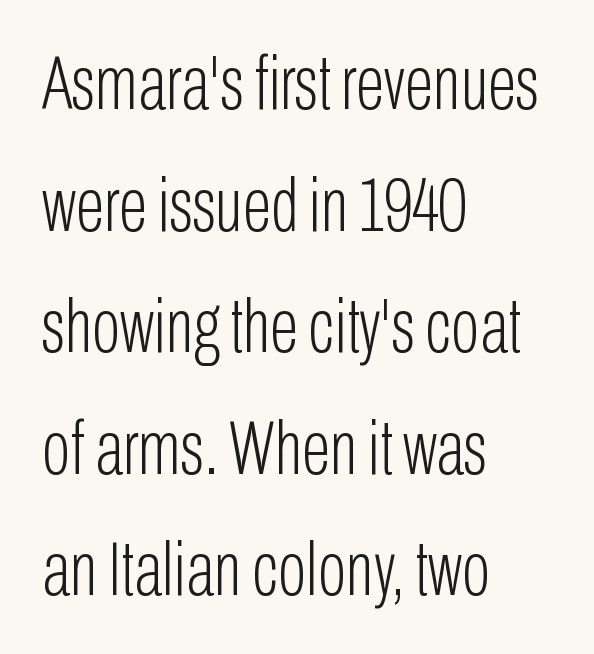
Serif or sans? Sans — the stroke terminals are bare. Descender tails drop into unmarked territory. Caption: standard tracking, unaltered. Does the lettering tilt? It doesn't — this is upright.
